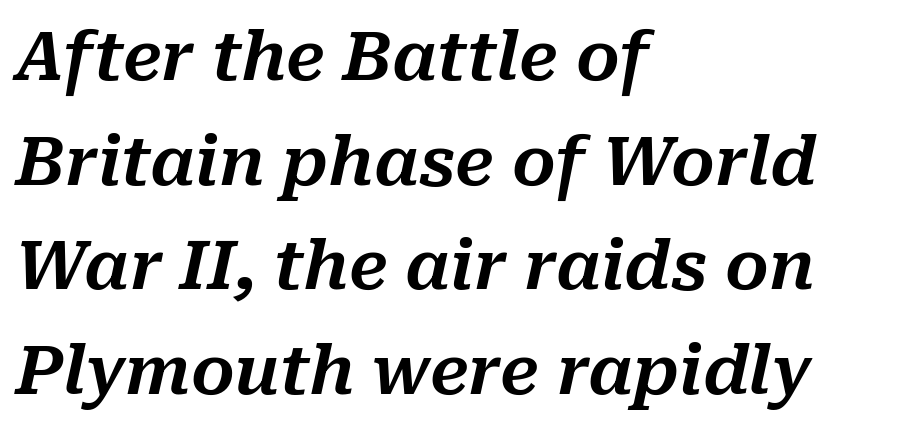
{"italic": "yes", "lean": "right", "slant_degrees": 10, "width": "normal", "stroke_contrast": "medium", "x_height": "medium", "monospaced": "no", "underline": "no", "align": "left", "line_spacing": "normal", "line_spacing_ratio": 1.54, "letter_spacing": "normal", "letter_spacing_em": 0.0, "glyph_px": 68}
